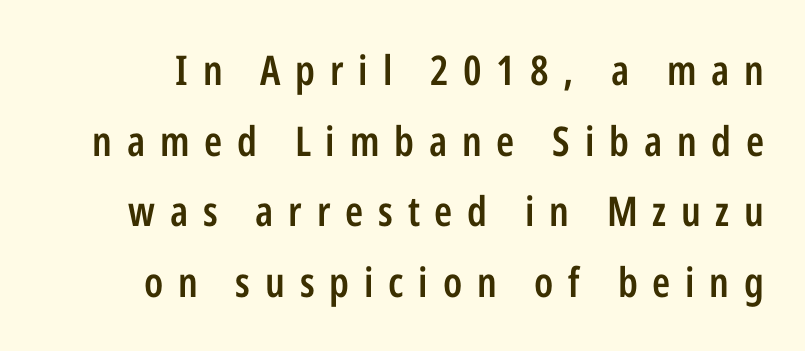
The line texture is sparse and dotted thanks to wide tracking. Varying glyph widths throughout — classic text-font behaviour. Examine the stroke ends and you'll find no serifs. The gap between lines stays unmarked. If you drew a line through each stem, it would be perfectly vertical.
